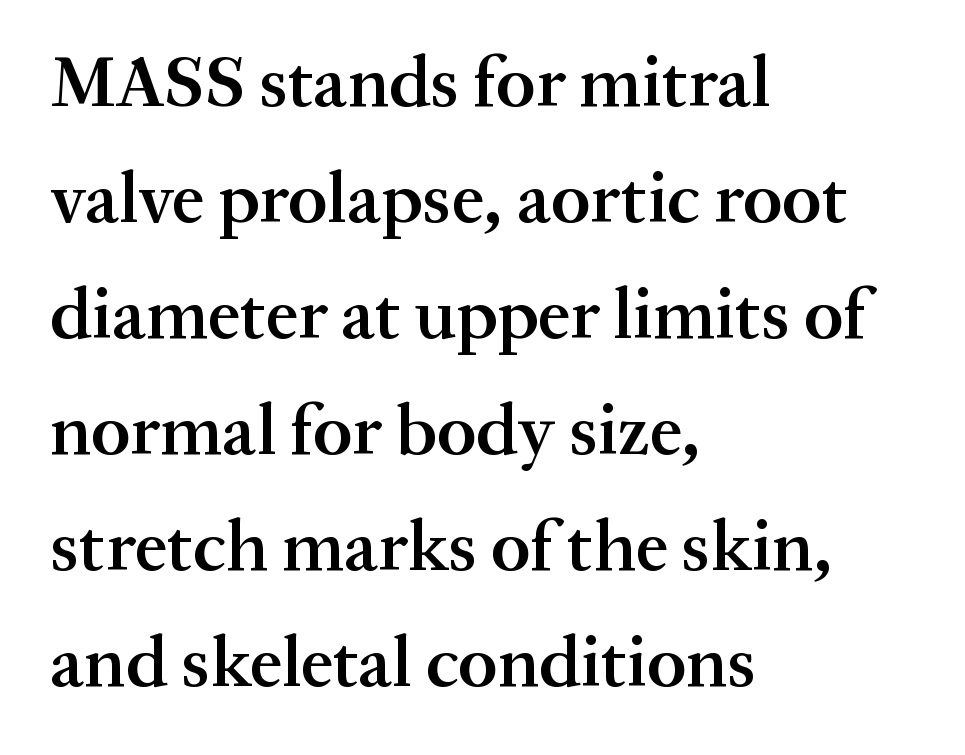
The image shows 73 px semibold serif type, upright; set left-aligned, normal line spacing (1.59x), normal letter spacing, not underlined; medium stroke contrast and a medium x-height.
